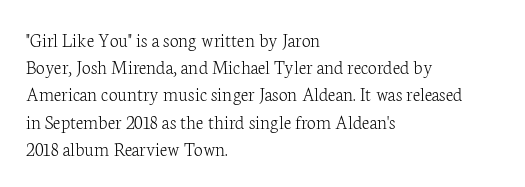
Q: Is the text bold? A: No.
Q: Is the text italic (slanted)? A: No, it is upright.
Q: Is the text underlined? A: No.
Q: How is the paragraph aligned? A: Left-aligned.
Q: Is the spacing between letters normal or unusually wide? A: Normal.
Q: Is the spacing between lines tight, normal or loose? A: Normal.
